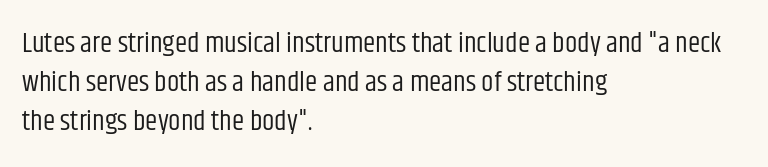
The image shows 28 px regular-weight, condensed sans-serif type, upright; set left-aligned, normal line spacing (1.4x), normal letter spacing, not underlined; low stroke contrast and a large x-height.
